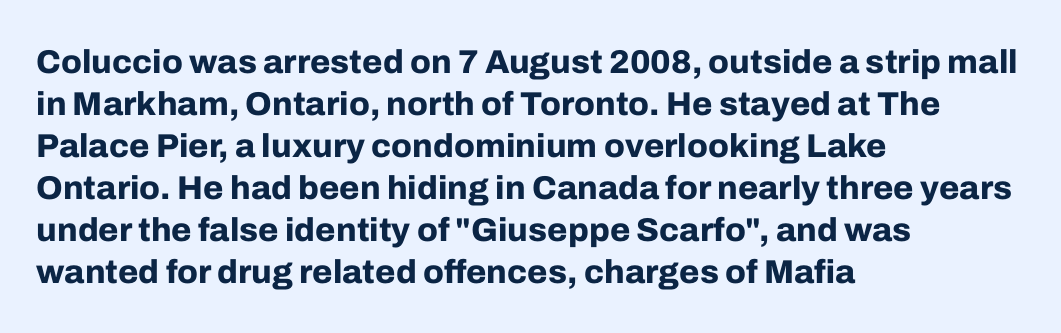
The glyphs have the mass of a bold cut. The font family rendered here belongs to the sans-serif group. Characters follow at the spacing the type designer built in. The lines are quadded left. The passage shown is not underscored anywhere.
